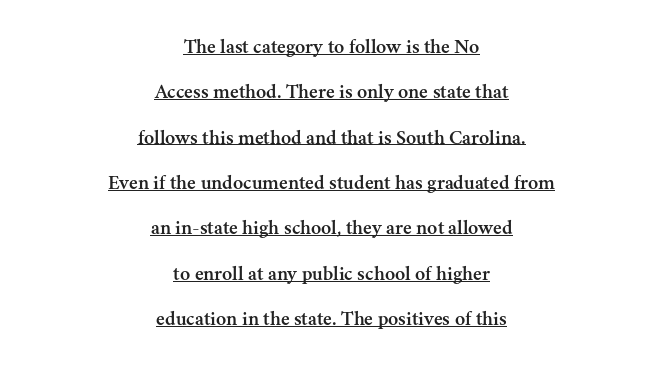
Q: Is the text italic (slanted)? A: No, it is upright.
Q: Is the text underlined? A: Yes.
Q: How is the paragraph aligned? A: Centered.
Q: Is the spacing between letters normal or unusually wide? A: Normal.
Q: Is the spacing between lines tight, normal or loose? A: Loose.
